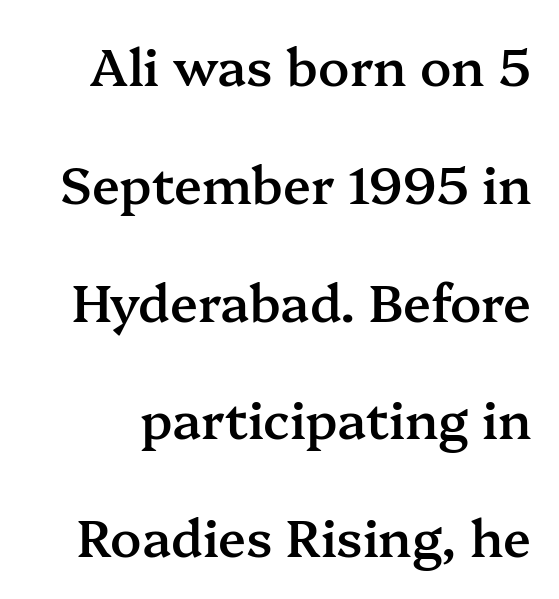
The foot of each line stays bare and open. Tracking here is standard; glyphs follow each other at the usual distance. Character widths vary here, with narrow letters taking less room than wide ones. A typesetter would label this face a serif.
